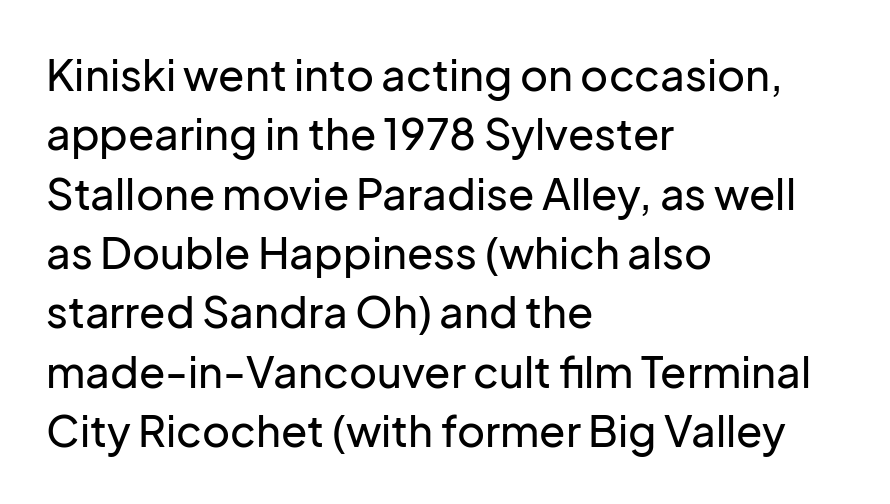
Posture: upright roman. Rows of type keep a routine distance in the vertical direction. Spacing between characters is what you'd get straight out of the box. Where is the straight margin? On the left.
